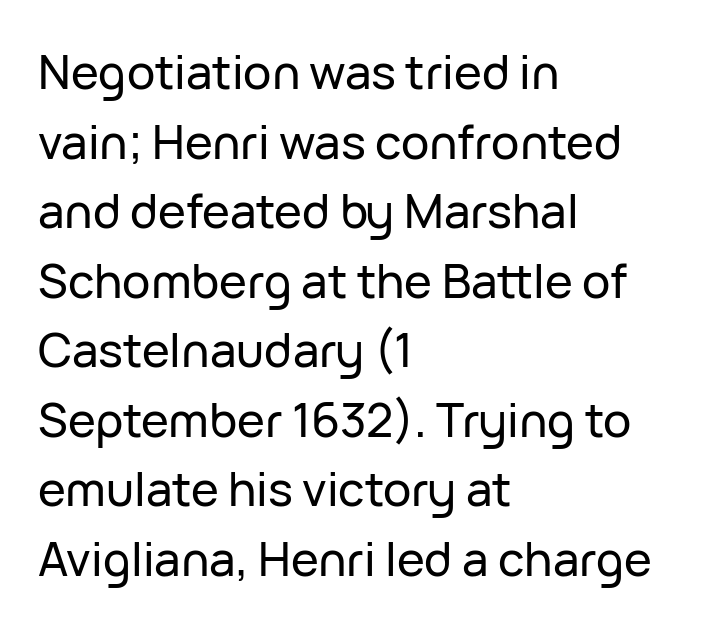
{"serif": "no", "italic": "no", "width": "normal", "stroke_contrast": "low", "x_height": "medium", "monospaced": "no", "underline": "no", "align": "left", "line_spacing": "normal", "line_spacing_ratio": 1.48, "letter_spacing": "normal", "letter_spacing_em": 0.0, "glyph_px": 47}
